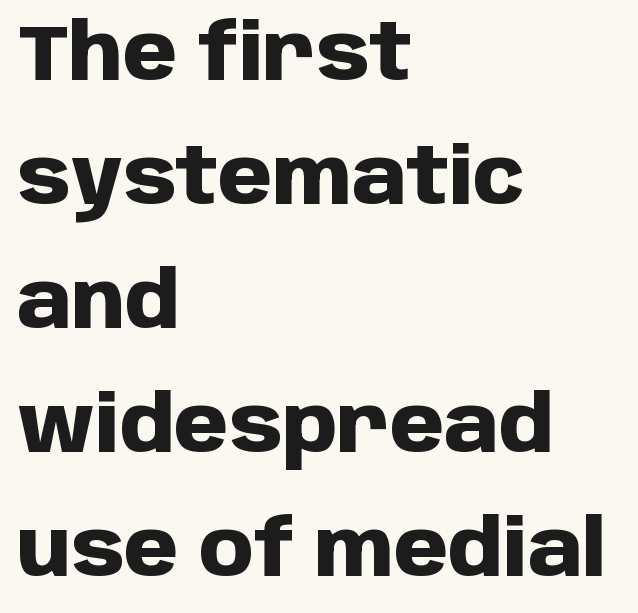
{"serif": "no", "italic": "no", "bold": "yes", "weight": "heavy", "width": "normal", "stroke_contrast": "low", "x_height": "large", "monospaced": "no", "underline": "no", "align": "left", "line_spacing": "normal", "line_spacing_ratio": 1.59, "letter_spacing": "normal", "letter_spacing_em": 0.0, "glyph_px": 78}
